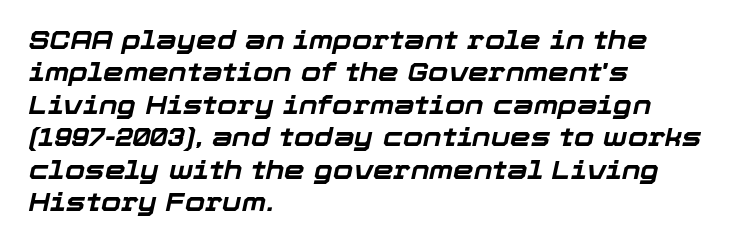
The foot of each line stays bare and open. How are the letters spaced? Ordinarily, with no added tracking. The glyphs have the mass of a bold cut. Reading down the column, the eye jumps a familiar distance to each next line.
